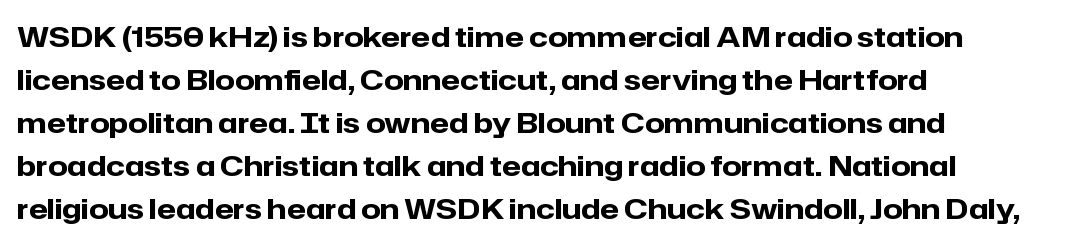
Q: Is the text bold? A: Yes.
Q: Is the text italic (slanted)? A: No, it is upright.
Q: Is the typeface a serif or a sans-serif typeface? A: Sans-serif.
Q: Is the text underlined? A: No.
Q: How is the paragraph aligned? A: Left-aligned.
Q: Is the spacing between letters normal or unusually wide? A: Normal.
Q: Is the spacing between lines tight, normal or loose? A: Normal.
Q: Width (condensed, normal, or wide)? A: Normal.
Q: Stroke contrast? A: Low.
Q: x-height? A: Medium.
Q: Monospaced? A: No.
